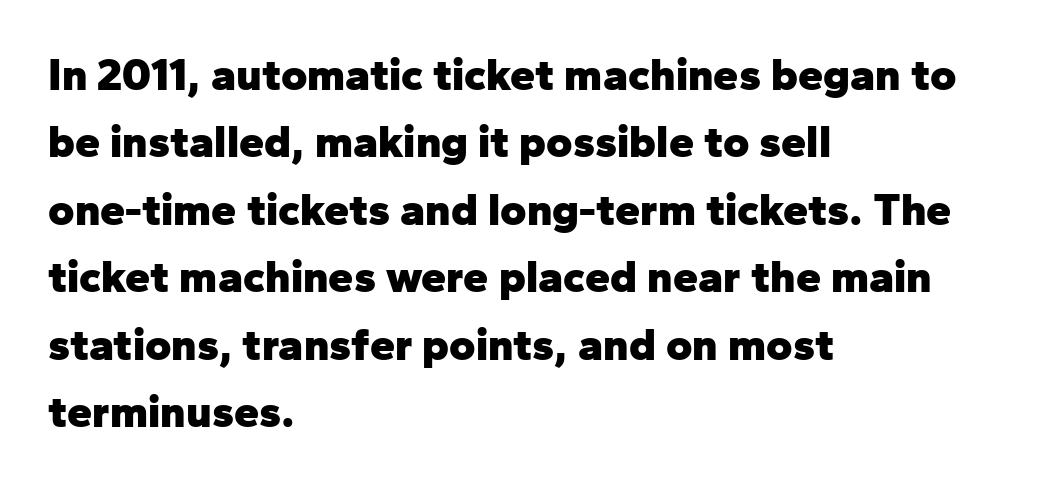
{"serif": "no", "italic": "no", "bold": "yes", "weight": "heavy", "width": "normal", "stroke_contrast": "low", "x_height": "medium", "monospaced": "no", "underline": "no", "align": "left", "line_spacing": "normal", "line_spacing_ratio": 1.5, "letter_spacing": "normal", "letter_spacing_em": 0.0, "glyph_px": 45}
